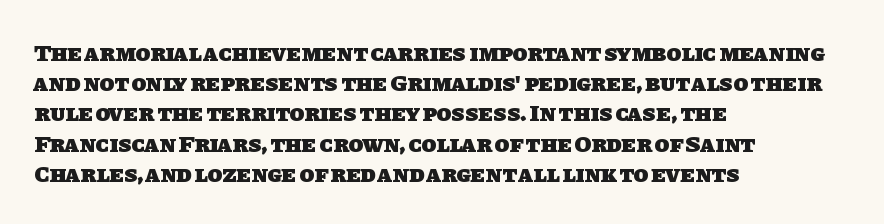
{"bold": "yes", "underline": "no", "align": "left", "line_spacing": "normal", "line_spacing_ratio": 1.26, "letter_spacing": "normal", "letter_spacing_em": 0.0, "glyph_px": 24}
